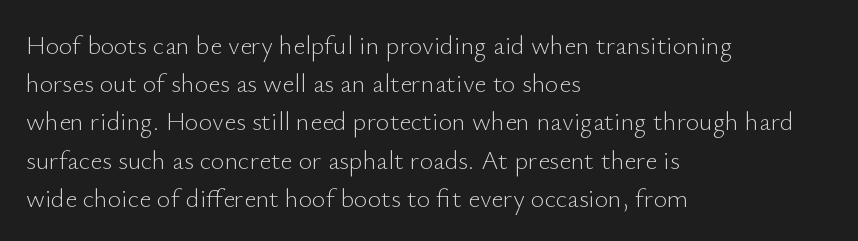
The image shows 26 px text type, upright; set left-aligned, normal line spacing (1.47x), normal letter spacing, not underlined.
